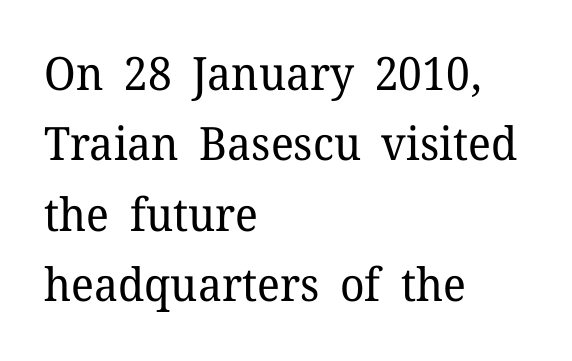
Q: Is the text bold? A: No.
Q: Is the text italic (slanted)? A: No, it is upright.
Q: Is the typeface a serif or a sans-serif typeface? A: Serif.
Q: Is the text underlined? A: No.
Q: How is the paragraph aligned? A: Left-aligned.
Q: Is the spacing between letters normal or unusually wide? A: Normal.
Q: Is the spacing between lines tight, normal or loose? A: Normal.
Q: Width (condensed, normal, or wide)? A: Normal.
Q: Stroke contrast? A: Low.
Q: x-height? A: Medium.
Q: Monospaced? A: No.
